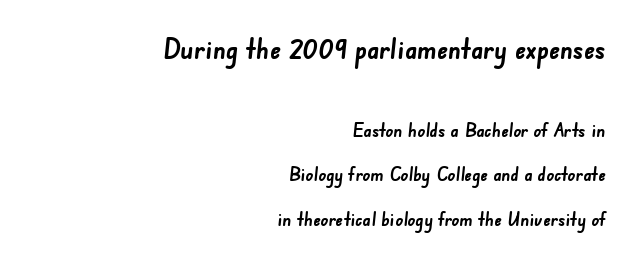
Q: Is the text bold? A: Yes.
Q: Is the typeface a serif or a sans-serif typeface? A: Sans-serif.
Q: Is the text underlined? A: No.
Q: How is the paragraph aligned? A: Right-aligned.
Q: Is the spacing between letters normal or unusually wide? A: Normal.
Q: Is the spacing between lines tight, normal or loose? A: Loose.
Q: Which block of text is set in a larger size, the first (top) or the second (bottom)? A: The first (top) one.
Q: Width (condensed, normal, or wide)? A: Normal.
Q: Stroke contrast? A: Low.
Q: x-height? A: Small.
Q: Monospaced? A: No.
